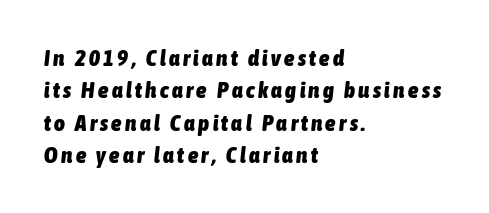
Q: Is the text bold? A: Yes.
Q: Is the text italic (slanted)? A: Yes, it leans right by about 6 degrees.
Q: Is the text underlined? A: No.
Q: How is the paragraph aligned? A: Left-aligned.
Q: Is the spacing between lines tight, normal or loose? A: Normal.
